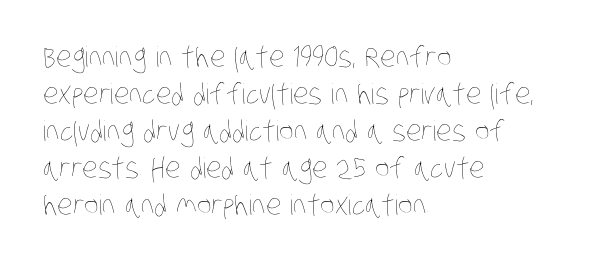
Here the designer chose a conventional face with non-uniform glyph widths. No extra tracking has been applied to these lines. No word sits above an underline. Each stroke keeps to a modest, everyday thickness or less. Does the leading feel generous? No, just average.
